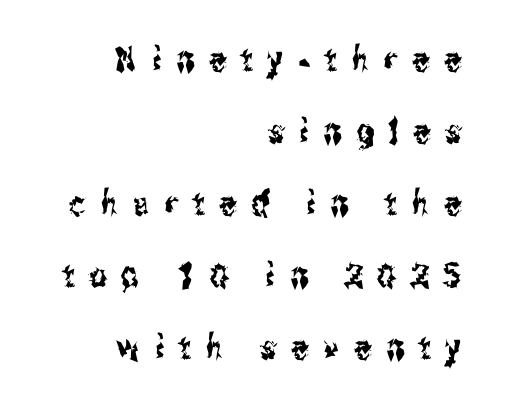
The space beneath each line is pristine and unruled. Interline gaps are noticeably wide in this sample. The type family on display is of the sans-serif kind. Note the varied advance widths — an 'i' is clearly narrower than an 'm'.
